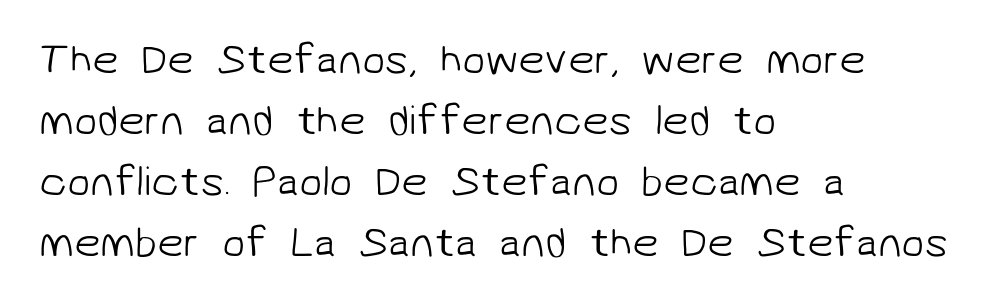
The image shows 42 px light sans-serif type; set left-aligned, normal line spacing (1.45x), normal letter spacing, not underlined; low stroke contrast and a medium x-height.
